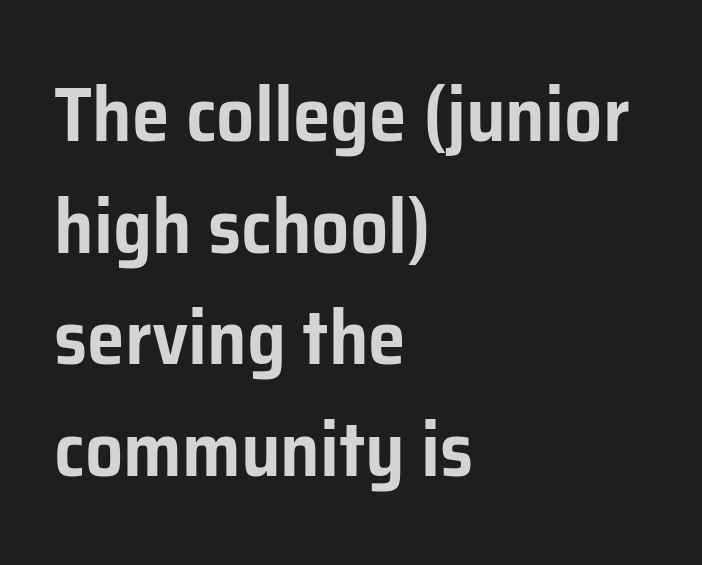
{"serif": "no", "italic": "no", "width": "normal", "stroke_contrast": "low", "x_height": "medium", "monospaced": "no", "underline": "no", "align": "left", "line_spacing": "normal", "line_spacing_ratio": 1.47, "letter_spacing": "normal", "letter_spacing_em": 0.0, "glyph_px": 76}
